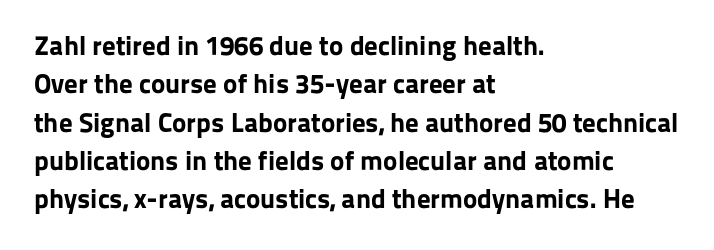
{"italic": "no", "bold": "yes", "underline": "no", "align": "left", "line_spacing": "normal", "line_spacing_ratio": 1.42, "letter_spacing": "normal", "letter_spacing_em": 0.0, "glyph_px": 27}
